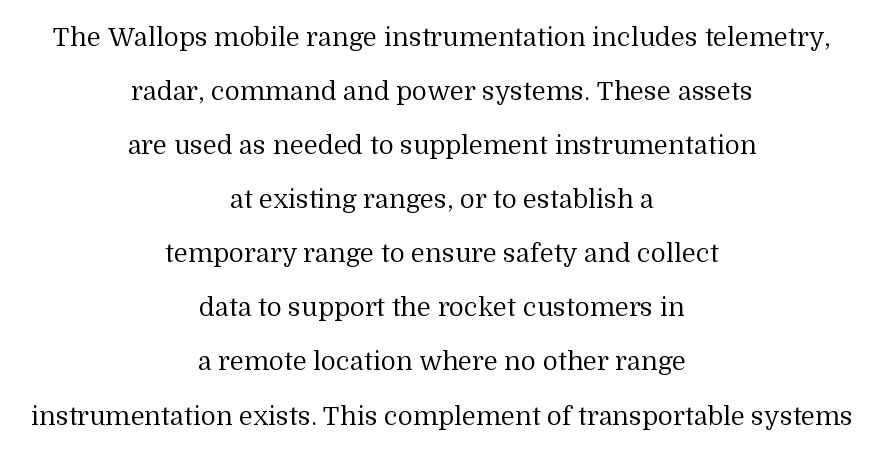
{"italic": "no", "bold": "no", "underline": "no", "align": "center", "line_spacing": "loose", "line_spacing_ratio": 2.08, "letter_spacing": "normal", "letter_spacing_em": 0.0, "glyph_px": 26}
